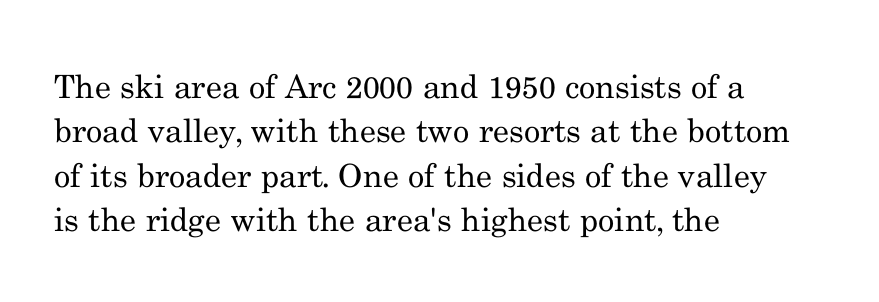
Q: Is the text bold? A: No.
Q: Is the text italic (slanted)? A: No, it is upright.
Q: Is the typeface a serif or a sans-serif typeface? A: Serif.
Q: Is the text underlined? A: No.
Q: How is the paragraph aligned? A: Left-aligned.
Q: Is the spacing between letters normal or unusually wide? A: Normal.
Q: Is the spacing between lines tight, normal or loose? A: Normal.
Q: Width (condensed, normal, or wide)? A: Normal.
Q: Stroke contrast? A: Medium.
Q: x-height? A: Small.
Q: Monospaced? A: No.
